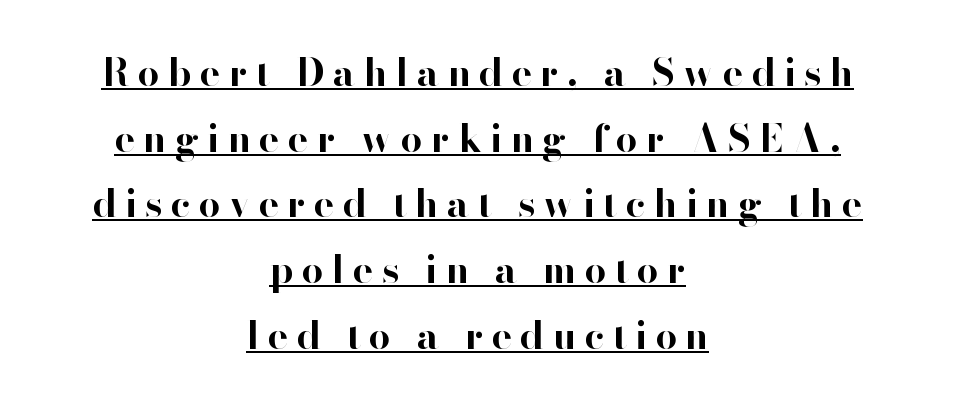
Q: Is the text bold? A: Yes.
Q: Is the text italic (slanted)? A: No, it is upright.
Q: Is the typeface a serif or a sans-serif typeface? A: Sans-serif.
Q: Is the text underlined? A: Yes.
Q: How is the paragraph aligned? A: Centered.
Q: Is the spacing between letters normal or unusually wide? A: Unusually wide.
Q: Width (condensed, normal, or wide)? A: Normal.
Q: Stroke contrast? A: High.
Q: x-height? A: Small.
Q: Monospaced? A: No.
